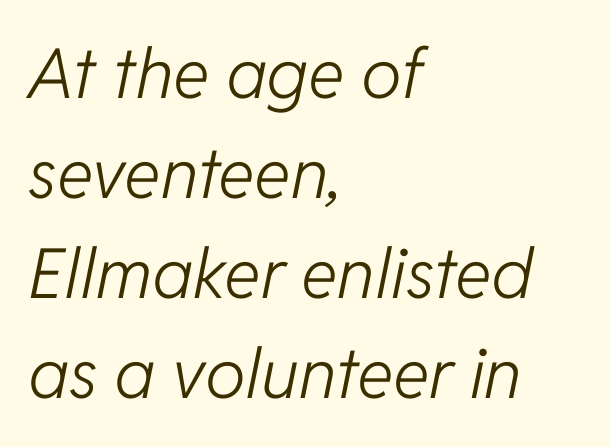
The image shows 69 px light type, italic (leaning right); set left-aligned, normal line spacing (1.45x), normal letter spacing, not underlined; low stroke contrast and a medium x-height.
